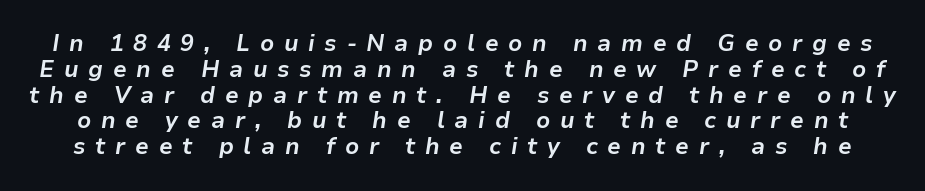
Q: Is the text bold? A: Yes.
Q: Is the text italic (slanted)? A: Yes, it leans right by about 9 degrees.
Q: Is the text underlined? A: No.
Q: Is the spacing between letters normal or unusually wide? A: Unusually wide.
Q: Is the spacing between lines tight, normal or loose? A: Tight.
